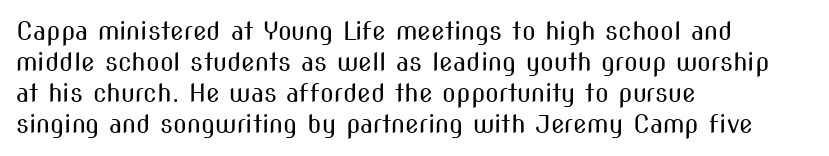
The image shows 25 px text type, upright; set left-aligned, line spacing 1.24x, normal letter spacing, not underlined.
